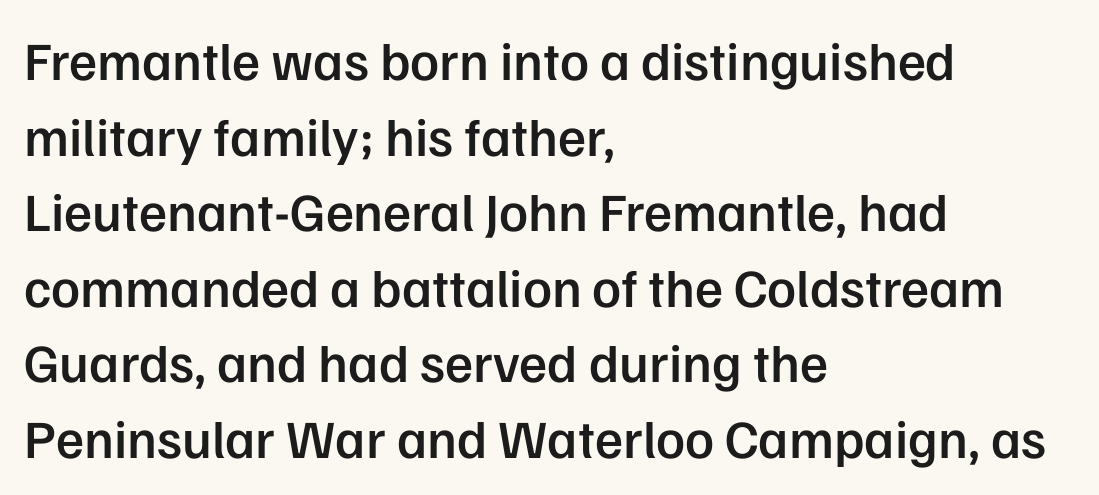
Each glyph is drawn with semibold strokes, heavier than normal yet not fully bold. This rendering features lettering with no underline. The passage shown is typed in a proportional face where columns would drift. The paragraph shown leans on its left margin. A typesetter would label this face a sans.
